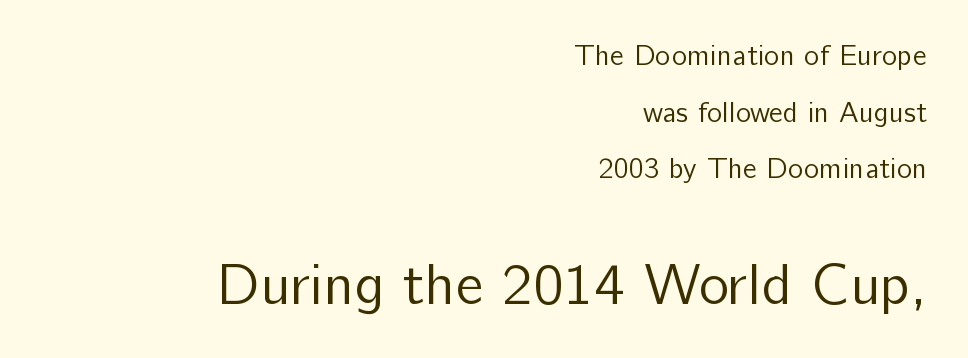
Q: Is the text bold? A: No.
Q: Is the text italic (slanted)? A: No, it is upright.
Q: Is the typeface a serif or a sans-serif typeface? A: Sans-serif.
Q: Is the text underlined? A: No.
Q: How is the paragraph aligned? A: Right-aligned.
Q: Is the spacing between letters normal or unusually wide? A: Normal.
Q: Is the spacing between lines tight, normal or loose? A: Loose.
Q: Which block of text is set in a larger size, the first (top) or the second (bottom)? A: The second (bottom) one.
Q: Width (condensed, normal, or wide)? A: Normal.
Q: Stroke contrast? A: Low.
Q: x-height? A: Medium.
Q: Monospaced? A: No.
